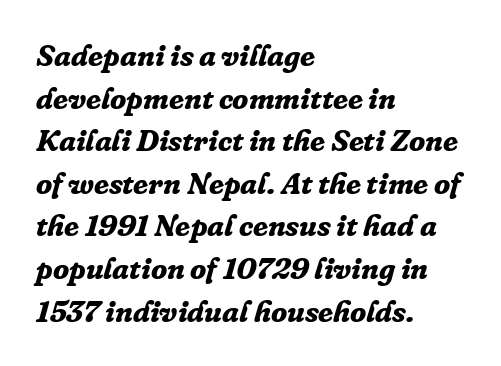
Q: Is the text bold? A: Yes.
Q: Is the text italic (slanted)? A: Yes, it leans right by about 16 degrees.
Q: Is the typeface a serif or a sans-serif typeface? A: Serif.
Q: Is the text underlined? A: No.
Q: How is the paragraph aligned? A: Left-aligned.
Q: Is the spacing between letters normal or unusually wide? A: Normal.
Q: Is the spacing between lines tight, normal or loose? A: Normal.
Q: Width (condensed, normal, or wide)? A: Normal.
Q: Stroke contrast? A: Low.
Q: x-height? A: Medium.
Q: Monospaced? A: No.
